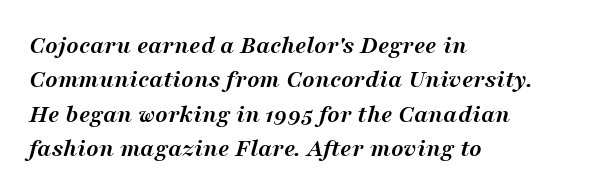
Q: Is the text bold? A: Yes.
Q: Is the text italic (slanted)? A: Yes, it leans right by about 16 degrees.
Q: Is the text underlined? A: No.
Q: How is the paragraph aligned? A: Left-aligned.
Q: Is the spacing between letters normal or unusually wide? A: Normal.
Q: Is the spacing between lines tight, normal or loose? A: Normal.
